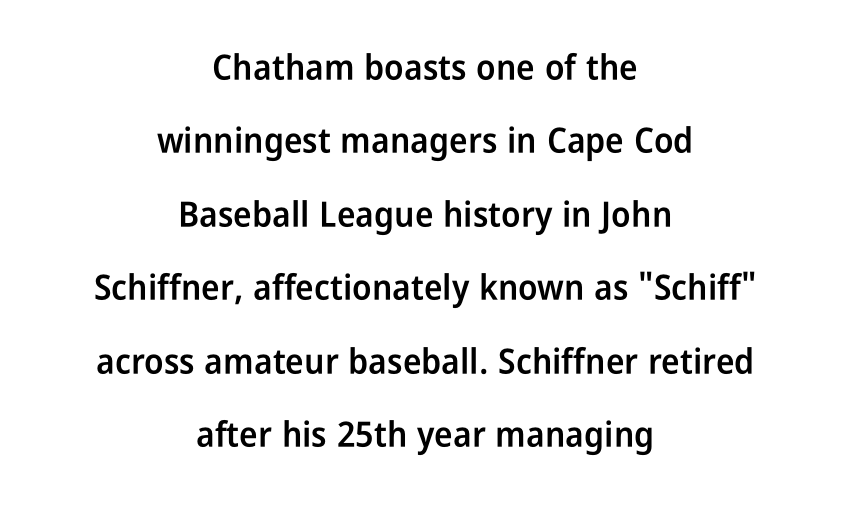
Q: Is the text bold? A: Semi-bold.
Q: Is the text italic (slanted)? A: No, it is upright.
Q: Is the typeface a serif or a sans-serif typeface? A: Sans-serif.
Q: Is the text underlined? A: No.
Q: How is the paragraph aligned? A: Centered.
Q: Is the spacing between letters normal or unusually wide? A: Normal.
Q: Is the spacing between lines tight, normal or loose? A: Loose.
Q: Width (condensed, normal, or wide)? A: Condensed.
Q: Stroke contrast? A: Low.
Q: x-height? A: Medium.
Q: Monospaced? A: No.
